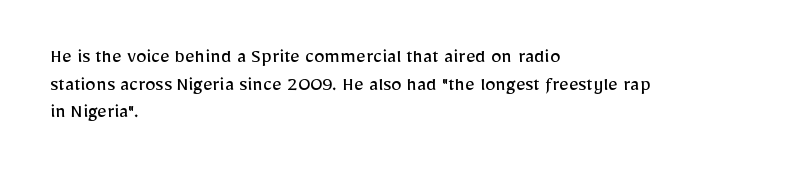
The image shows 21 px text type, upright; set left-aligned, normal line spacing (1.32x), normal letter spacing, not underlined.
